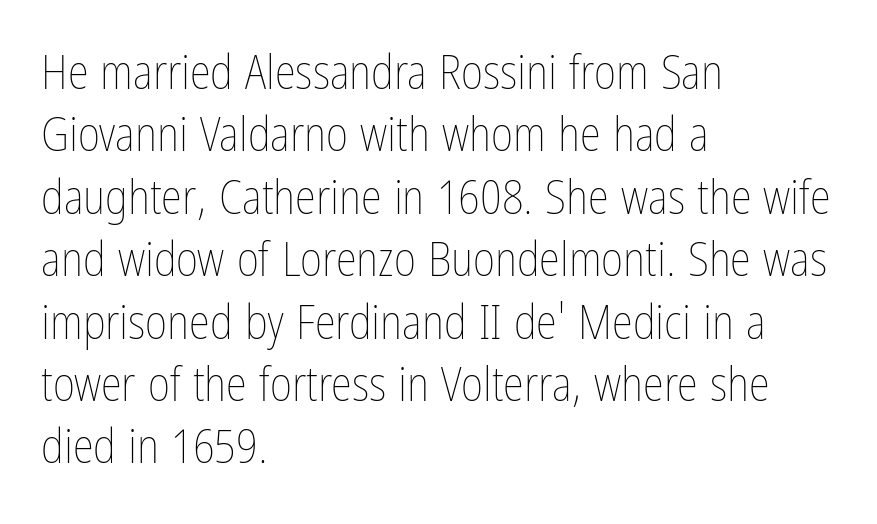
Q: Is the text bold? A: No.
Q: Is the text italic (slanted)? A: No, it is upright.
Q: Is the text underlined? A: No.
Q: How is the paragraph aligned? A: Left-aligned.
Q: Is the spacing between letters normal or unusually wide? A: Normal.
Q: Is the spacing between lines tight, normal or loose? A: Normal.
Q: Width (condensed, normal, or wide)? A: Condensed.
Q: Stroke contrast? A: Low.
Q: x-height? A: Medium.
Q: Monospaced? A: No.
